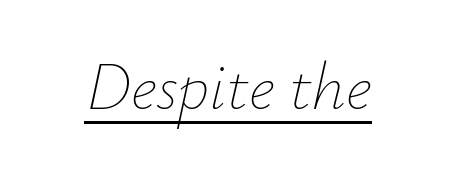
Q: Is the text bold? A: No.
Q: Is the text italic (slanted)? A: Yes, it leans right by about 12 degrees.
Q: Is the text underlined? A: Yes.
Q: Is the spacing between letters normal or unusually wide? A: Normal.
Q: Width (condensed, normal, or wide)? A: Normal.
Q: Stroke contrast? A: Low.
Q: x-height? A: Small.
Q: Monospaced? A: No.
